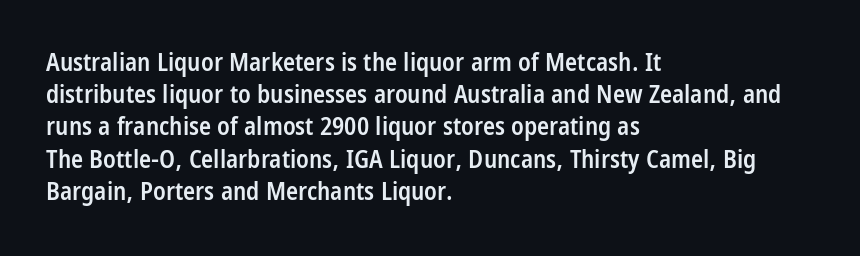
{"italic": "no", "bold": "semi", "underline": "no", "align": "left", "line_spacing": "normal", "line_spacing_ratio": 1.29, "letter_spacing": "normal", "letter_spacing_em": 0.0, "glyph_px": 25}
